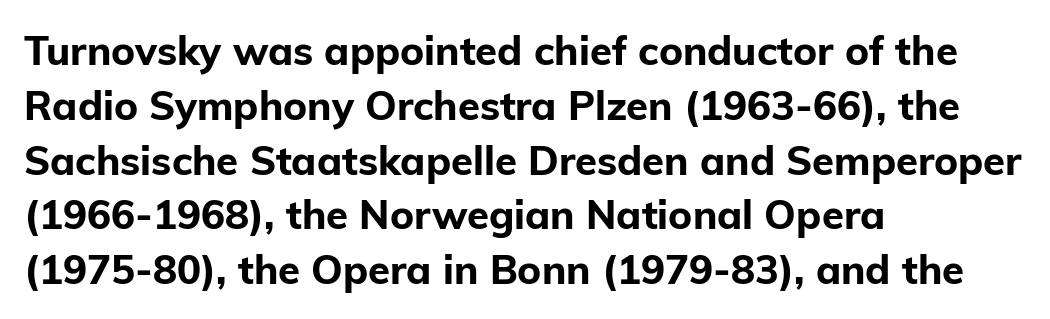
The font's upright variant was chosen for this text. A normal amount of white space separates one row of letters from the next. Examine the stroke ends and you'll find no serifs. The rendering anchors every line to the left-hand side. You could not count columns in this text — the font is proportionally spaced. The sample has been set heavy, in full bold.
